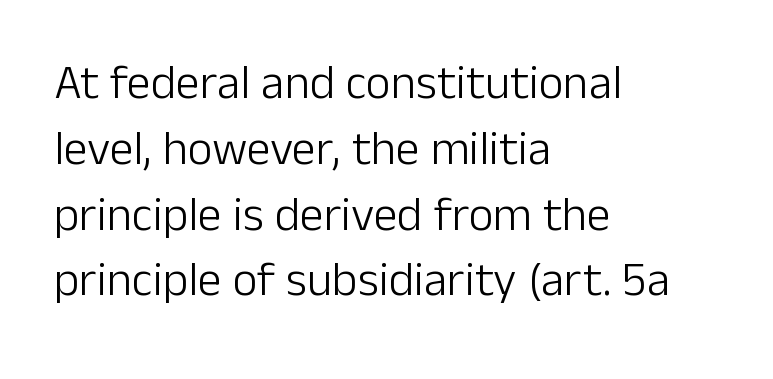
Q: Is the text bold? A: No.
Q: Is the text italic (slanted)? A: No, it is upright.
Q: Is the typeface a serif or a sans-serif typeface? A: Sans-serif.
Q: Is the text underlined? A: No.
Q: How is the paragraph aligned? A: Left-aligned.
Q: Is the spacing between letters normal or unusually wide? A: Normal.
Q: Is the spacing between lines tight, normal or loose? A: Normal.
Q: Width (condensed, normal, or wide)? A: Normal.
Q: Stroke contrast? A: Low.
Q: x-height? A: Medium.
Q: Monospaced? A: No.
